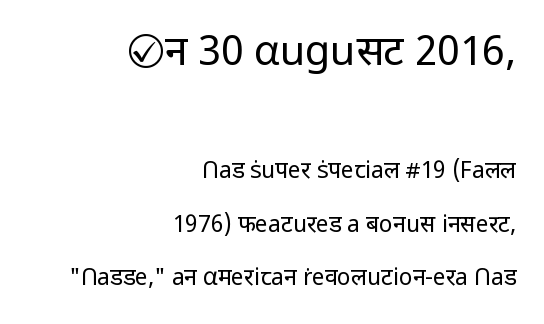
{"serif": "no", "italic": "no", "bold": "no", "weight": "regular", "width": "normal", "stroke_contrast": "low", "x_height": "medium", "monospaced": "no", "underline": "no", "align": "right", "line_spacing": "loose", "line_spacing_ratio": 2.34, "letter_spacing": "normal", "letter_spacing_em": 0.0, "larger_block": "first", "size_ratio": 1.78, "glyph_px": 41}
